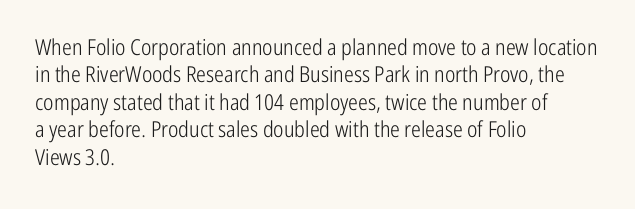
{"italic": "no", "bold": "no", "underline": "no", "align": "left", "line_spacing": "normal", "line_spacing_ratio": 1.25, "letter_spacing": "normal", "letter_spacing_em": 0.0, "glyph_px": 22}
